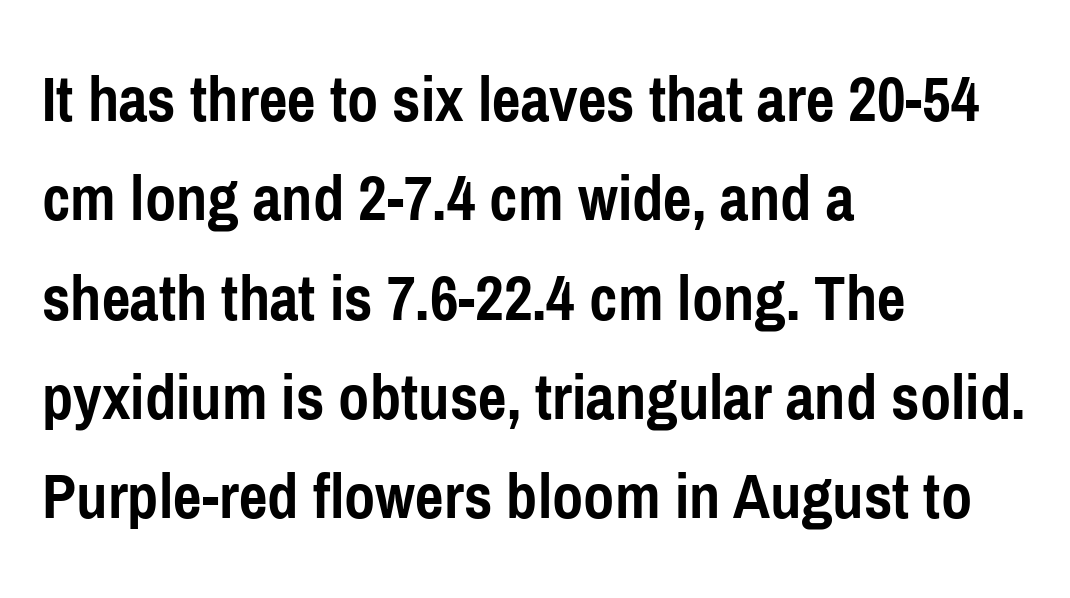
The image shows 68 px semibold, condensed sans-serif type, upright; set left-aligned, normal line spacing (1.46x), normal letter spacing, not underlined; low stroke contrast and a medium x-height.
